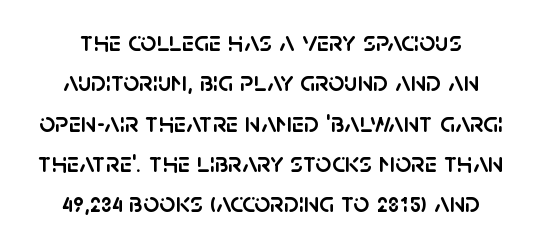
The image shows 28 px sans-serif type, upright; set normal line spacing (1.44x), normal letter spacing, not underlined; low stroke contrast and a large x-height.
